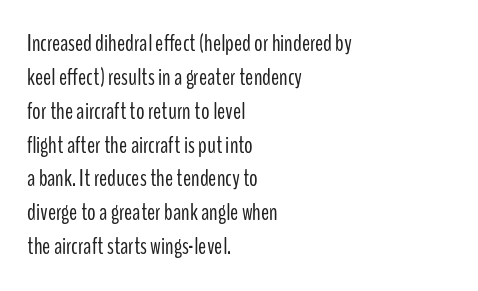
The image shows 24 px text type, upright; set left-aligned, normal line spacing (1.41x), normal letter spacing, not underlined.
